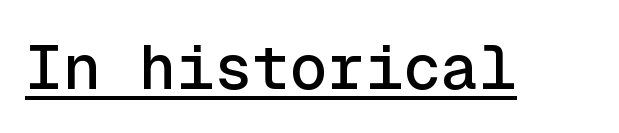
A typographer would call this underscored text. Each letter's strokes conclude bluntly, with no projecting serifs. Does the lettering tilt? It doesn't — this is upright. Is this a fixed-width face? Yes — each glyph sits in an identical cell. The gaps between neighbouring characters are ordinary and unremarkable.
